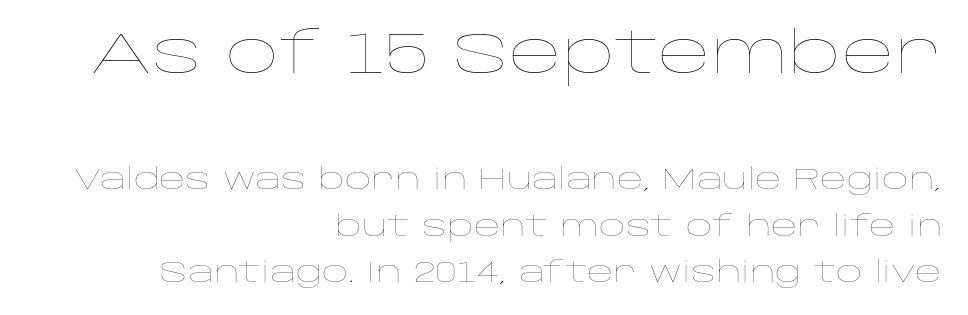
{"italic": "no", "bold": "no", "weight": "thin", "width": "wide", "stroke_contrast": "low", "x_height": "large", "monospaced": "no", "underline": "no", "align": "right", "line_spacing": "normal", "line_spacing_ratio": 1.6, "letter_spacing": "normal", "letter_spacing_em": 0.0, "larger_block": "first", "size_ratio": 2.0, "glyph_px": 58}
